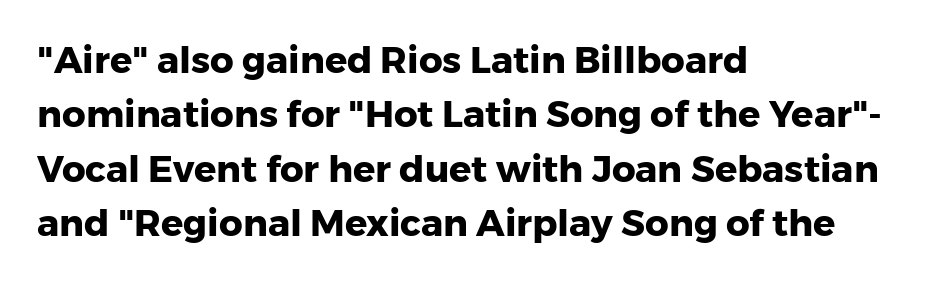
Q: Is the text bold? A: Yes.
Q: Is the text italic (slanted)? A: No, it is upright.
Q: Is the typeface a serif or a sans-serif typeface? A: Sans-serif.
Q: Is the text underlined? A: No.
Q: How is the paragraph aligned? A: Left-aligned.
Q: Is the spacing between letters normal or unusually wide? A: Normal.
Q: Is the spacing between lines tight, normal or loose? A: Normal.
Q: Width (condensed, normal, or wide)? A: Normal.
Q: Stroke contrast? A: Low.
Q: x-height? A: Medium.
Q: Monospaced? A: No.
